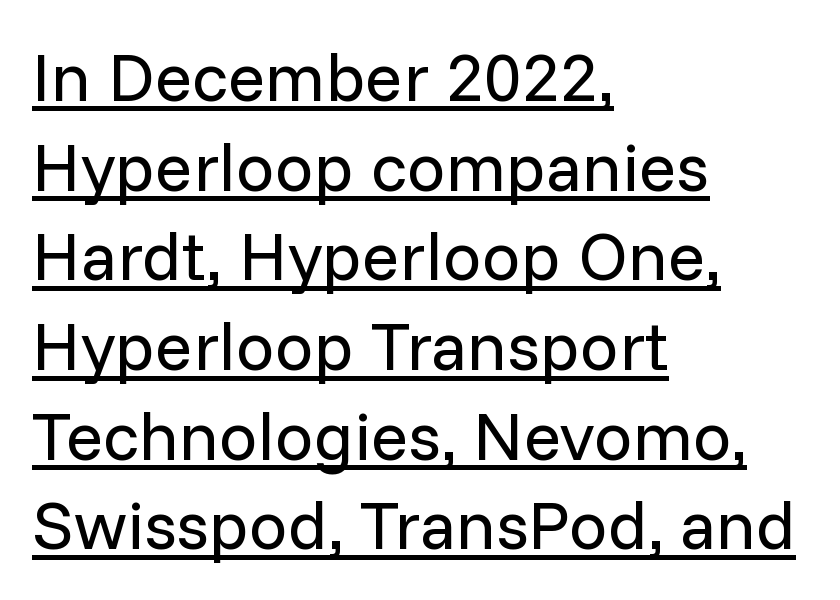
Q: Is the text bold? A: No.
Q: Is the text italic (slanted)? A: No, it is upright.
Q: Is the typeface a serif or a sans-serif typeface? A: Sans-serif.
Q: Is the text underlined? A: Yes.
Q: How is the paragraph aligned? A: Left-aligned.
Q: Is the spacing between letters normal or unusually wide? A: Normal.
Q: Is the spacing between lines tight, normal or loose? A: Normal.
Q: Width (condensed, normal, or wide)? A: Normal.
Q: Stroke contrast? A: Low.
Q: x-height? A: Medium.
Q: Monospaced? A: No.
